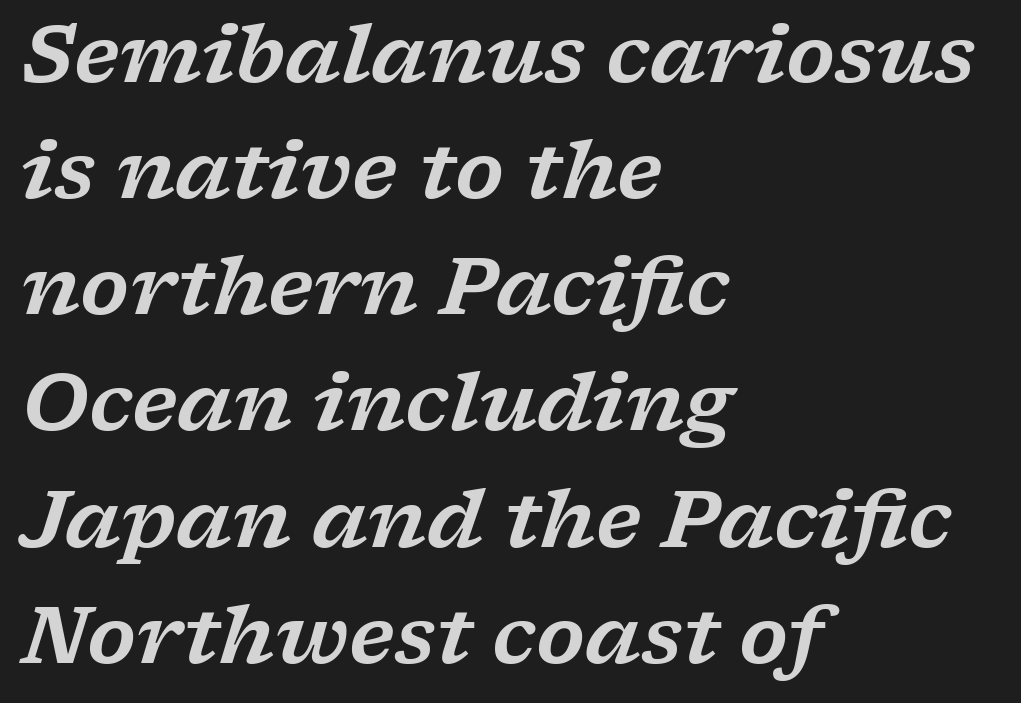
The image shows 79 px wide serif type, italic (leaning right); set left-aligned, normal line spacing (1.47x), normal letter spacing, not underlined; low stroke contrast and a medium x-height.
